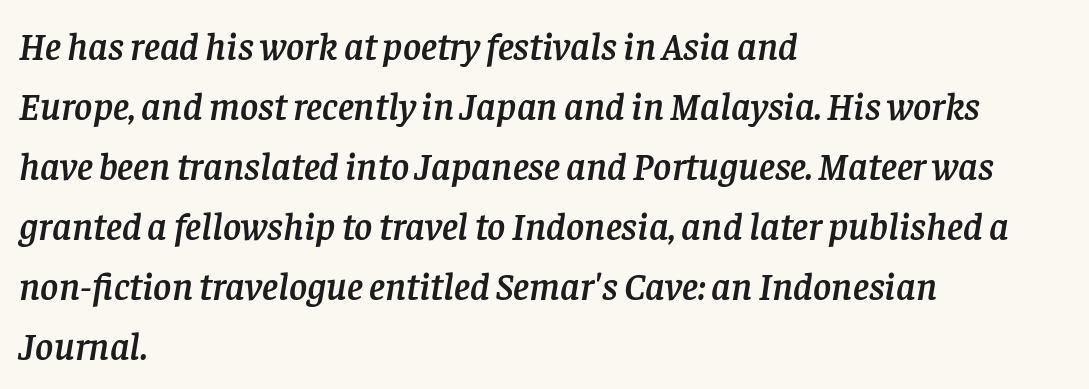
Q: Is the text italic (slanted)? A: Yes, it leans right by about 8 degrees.
Q: Is the typeface a serif or a sans-serif typeface? A: Serif.
Q: Is the text underlined? A: No.
Q: How is the paragraph aligned? A: Left-aligned.
Q: Is the spacing between letters normal or unusually wide? A: Normal.
Q: Is the spacing between lines tight, normal or loose? A: Normal.
Q: Width (condensed, normal, or wide)? A: Normal.
Q: Stroke contrast? A: Low.
Q: x-height? A: Large.
Q: Monospaced? A: No.
